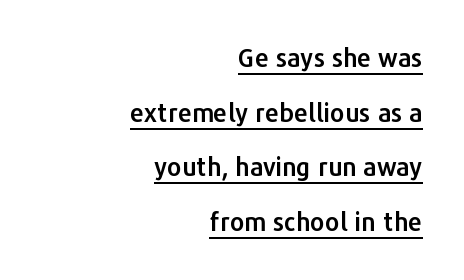
Q: Is the text italic (slanted)? A: No, it is upright.
Q: Is the text underlined? A: Yes.
Q: How is the paragraph aligned? A: Right-aligned.
Q: Is the spacing between letters normal or unusually wide? A: Normal.
Q: Is the spacing between lines tight, normal or loose? A: Loose.
